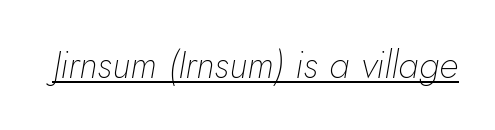
Q: Is the text bold? A: No.
Q: Is the text italic (slanted)? A: Yes, it leans right by about 5 degrees.
Q: Is the text underlined? A: Yes.
Q: Is the spacing between letters normal or unusually wide? A: Normal.
Q: Width (condensed, normal, or wide)? A: Normal.
Q: Stroke contrast? A: Low.
Q: x-height? A: Small.
Q: Monospaced? A: No.
